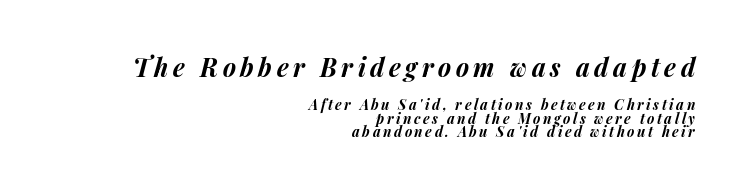
The area under the type is left untouched. It's the slanting kind of type. Block one is the big one; block two sits smaller underneath. Typeset ragged left — the right edge is the straight one. A typesetter would call this leading minimal, almost set solid. Compared with an ordinary text face, these strokes are far heavier — a full bold.
